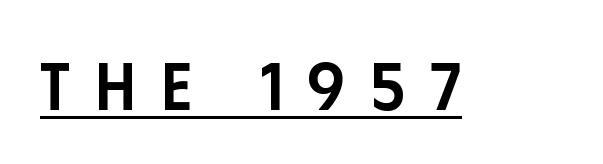
{"serif": "no", "italic": "no", "bold": "semi", "weight": "semibold", "width": "condensed", "stroke_contrast": "low", "x_height": "large", "monospaced": "no", "underline": "yes", "letter_spacing": "wide", "letter_spacing_em": 0.38, "glyph_px": 68}
